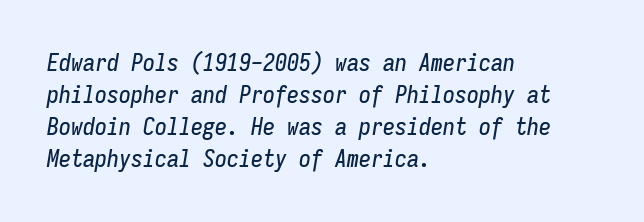
Q: Is the text italic (slanted)? A: Yes, it leans right by about 9 degrees.
Q: Is the text underlined? A: No.
Q: How is the paragraph aligned? A: Left-aligned.
Q: Is the spacing between letters normal or unusually wide? A: Normal.
Q: Is the spacing between lines tight, normal or loose? A: Normal.
